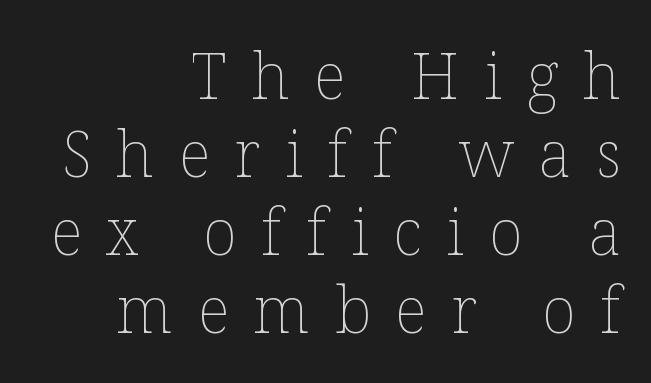
Q: Is the text bold? A: No.
Q: Is the text italic (slanted)? A: No, it is upright.
Q: Is the text underlined? A: No.
Q: How is the paragraph aligned? A: Right-aligned.
Q: Is the spacing between letters normal or unusually wide? A: Unusually wide.
Q: Width (condensed, normal, or wide)? A: Normal.
Q: Stroke contrast? A: Low.
Q: x-height? A: Medium.
Q: Monospaced? A: No.
